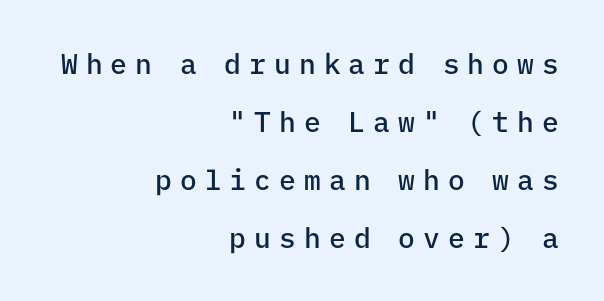
{"serif": "no", "italic": "no", "bold": "semi", "weight": "semibold", "width": "normal", "stroke_contrast": "low", "x_height": "medium", "monospaced": "yes", "underline": "no", "align": "right", "line_spacing": "loose", "line_spacing_ratio": 2.07, "letter_spacing": "wide", "letter_spacing_em": 0.29, "glyph_px": 28}
